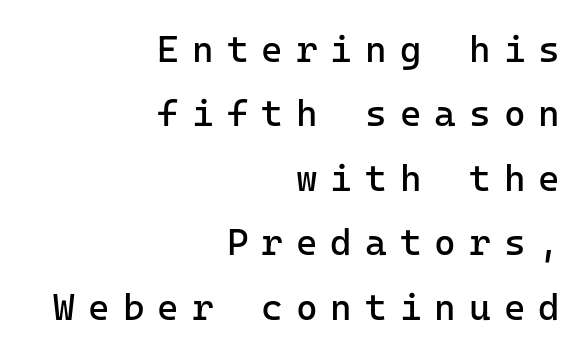
Q: Is the text bold? A: No.
Q: Is the text italic (slanted)? A: No, it is upright.
Q: Is the typeface a serif or a sans-serif typeface? A: Sans-serif.
Q: Is the text underlined? A: No.
Q: How is the paragraph aligned? A: Right-aligned.
Q: Is the spacing between letters normal or unusually wide? A: Unusually wide.
Q: Width (condensed, normal, or wide)? A: Normal.
Q: Stroke contrast? A: Low.
Q: x-height? A: Medium.
